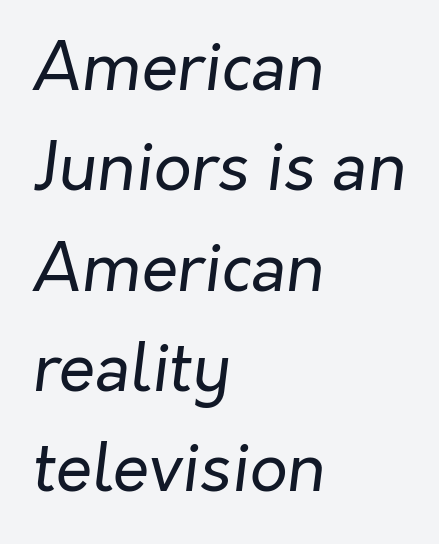
The image shows 66 px regular-weight type, italic (leaning right); set left-aligned, normal line spacing (1.52x), normal letter spacing, not underlined; low stroke contrast and a medium x-height.
